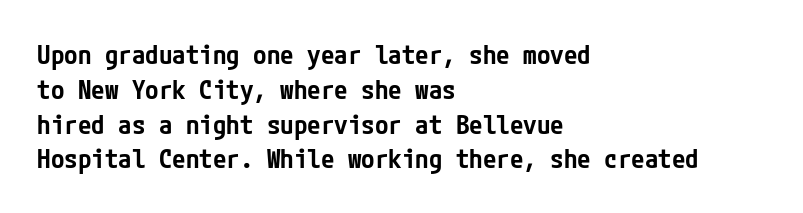
{"italic": "no", "bold": "semi", "underline": "no", "align": "left", "line_spacing": "normal", "line_spacing_ratio": 1.29, "letter_spacing": "normal", "letter_spacing_em": 0.0, "glyph_px": 27}
